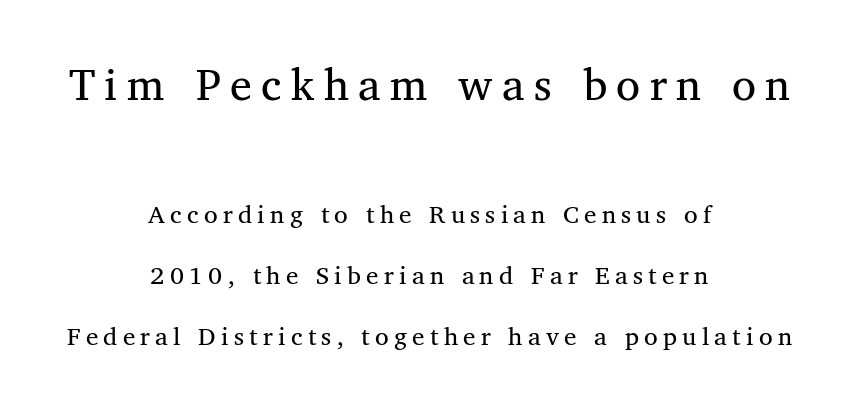
Q: Is the text bold? A: No.
Q: Is the typeface a serif or a sans-serif typeface? A: Serif.
Q: Is the text underlined? A: No.
Q: How is the paragraph aligned? A: Centered.
Q: Is the spacing between letters normal or unusually wide? A: Unusually wide.
Q: Is the spacing between lines tight, normal or loose? A: Loose.
Q: Which block of text is set in a larger size, the first (top) or the second (bottom)? A: The first (top) one.
Q: Width (condensed, normal, or wide)? A: Normal.
Q: Stroke contrast? A: Medium.
Q: x-height? A: Medium.
Q: Monospaced? A: No.
